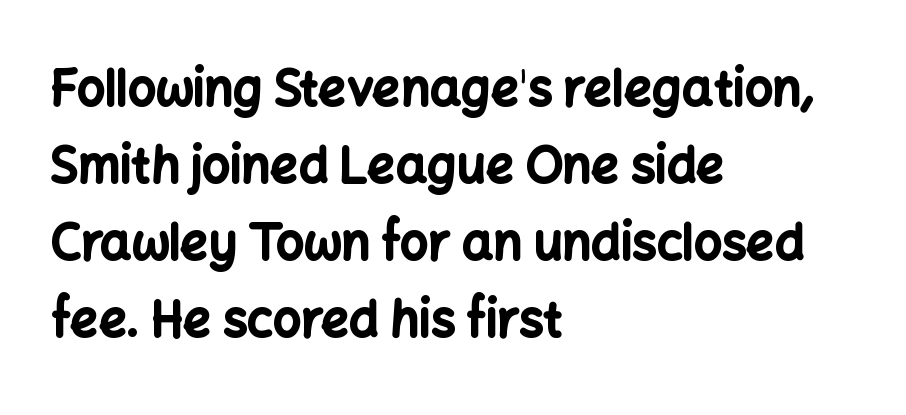
Q: Is the text bold? A: Yes.
Q: Is the text italic (slanted)? A: No, it is upright.
Q: Is the typeface a serif or a sans-serif typeface? A: Sans-serif.
Q: Is the text underlined? A: No.
Q: How is the paragraph aligned? A: Left-aligned.
Q: Is the spacing between letters normal or unusually wide? A: Normal.
Q: Is the spacing between lines tight, normal or loose? A: Normal.
Q: Width (condensed, normal, or wide)? A: Normal.
Q: Stroke contrast? A: Low.
Q: x-height? A: Medium.
Q: Monospaced? A: No.
